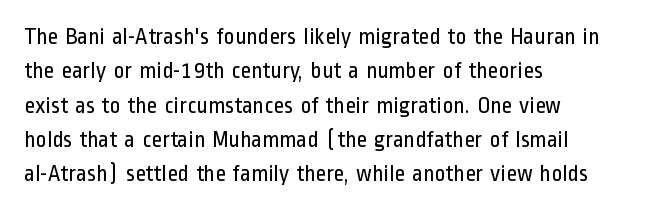
{"italic": "no", "bold": "no", "underline": "no", "align": "left", "line_spacing": "normal", "line_spacing_ratio": 1.49, "letter_spacing": "normal", "letter_spacing_em": 0.0, "glyph_px": 23}
